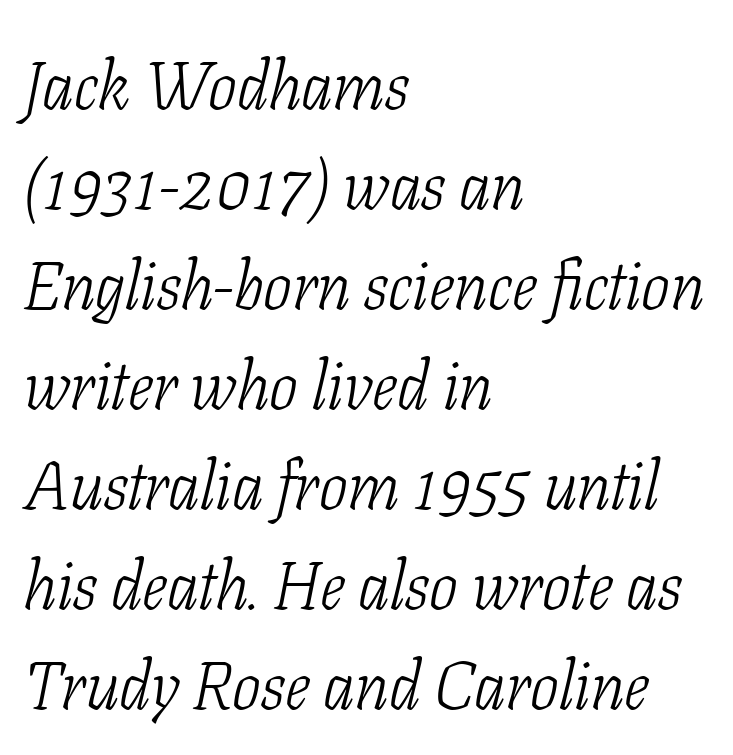
The image shows 68 px light, condensed serif type, italic (leaning right); set left-aligned, normal line spacing (1.47x), normal letter spacing, not underlined; low stroke contrast and a medium x-height.
